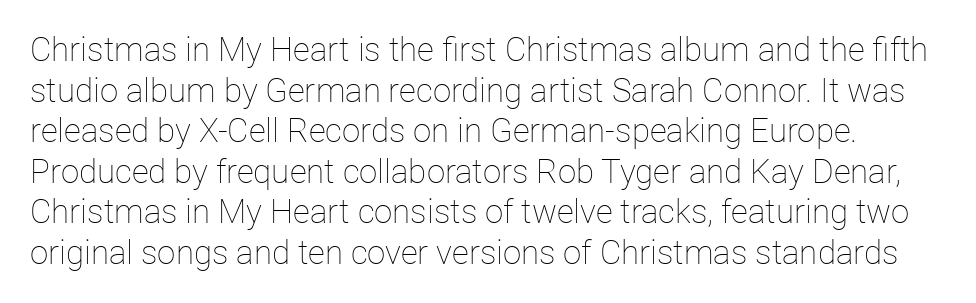
Q: Is the text bold? A: No.
Q: Is the text italic (slanted)? A: No, it is upright.
Q: Is the text underlined? A: No.
Q: Is the spacing between letters normal or unusually wide? A: Normal.
Q: Width (condensed, normal, or wide)? A: Normal.
Q: Stroke contrast? A: Low.
Q: x-height? A: Medium.
Q: Monospaced? A: No.
